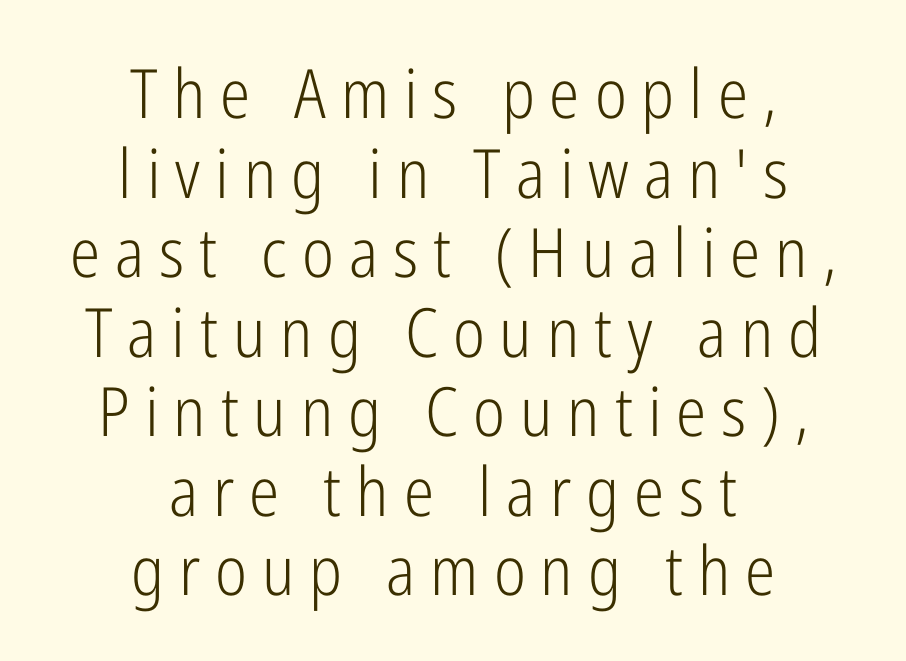
The image shows 68 px light, condensed sans-serif type, upright; set centered, line spacing 1.17x, unusually wide letter spacing (+0.22 em), not underlined; low stroke contrast and a medium x-height.
